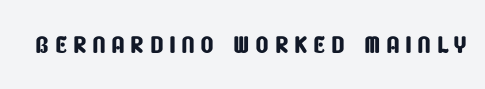
Q: Is the typeface a serif or a sans-serif typeface? A: Sans-serif.
Q: Is the text underlined? A: No.
Q: Width (condensed, normal, or wide)? A: Condensed.
Q: Stroke contrast? A: Low.
Q: x-height? A: Large.
Q: Monospaced? A: No.
